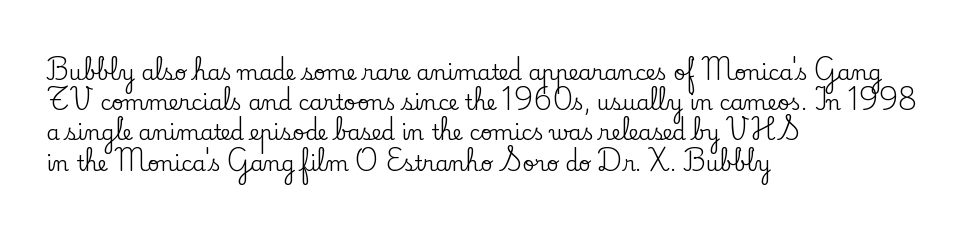
{"italic": "no", "underline": "no", "align": "left", "line_spacing": "normal", "line_spacing_ratio": 1.44, "letter_spacing": "normal", "letter_spacing_em": 0.0, "glyph_px": 21}
